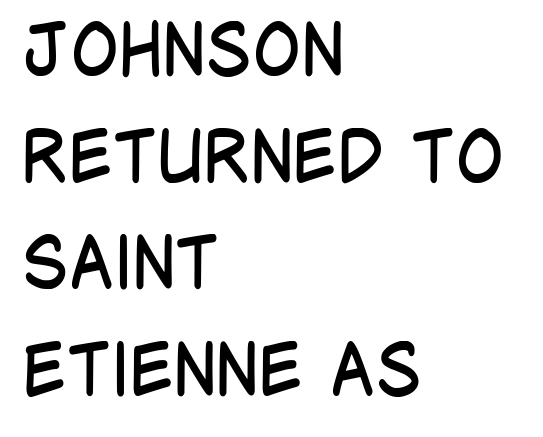
Q: Is the text bold? A: No.
Q: Is the text italic (slanted)? A: No, it is upright.
Q: Is the typeface a serif or a sans-serif typeface? A: Sans-serif.
Q: Is the text underlined? A: No.
Q: How is the paragraph aligned? A: Left-aligned.
Q: Is the spacing between letters normal or unusually wide? A: Normal.
Q: Is the spacing between lines tight, normal or loose? A: Normal.
Q: Width (condensed, normal, or wide)? A: Condensed.
Q: Stroke contrast? A: Low.
Q: x-height? A: Large.
Q: Monospaced? A: No.
